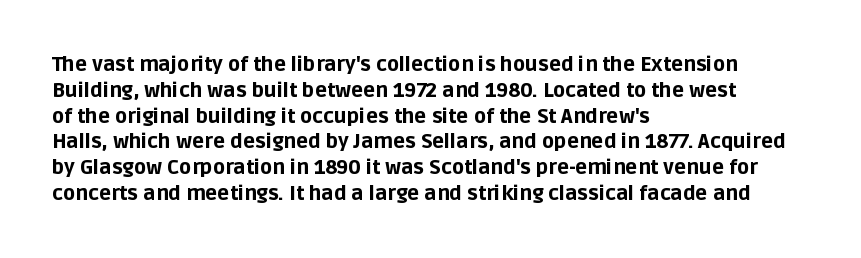
Q: Is the text bold? A: Yes.
Q: Is the text italic (slanted)? A: No, it is upright.
Q: Is the text underlined? A: No.
Q: How is the paragraph aligned? A: Left-aligned.
Q: Is the spacing between letters normal or unusually wide? A: Normal.
Q: Is the spacing between lines tight, normal or loose? A: Normal.
